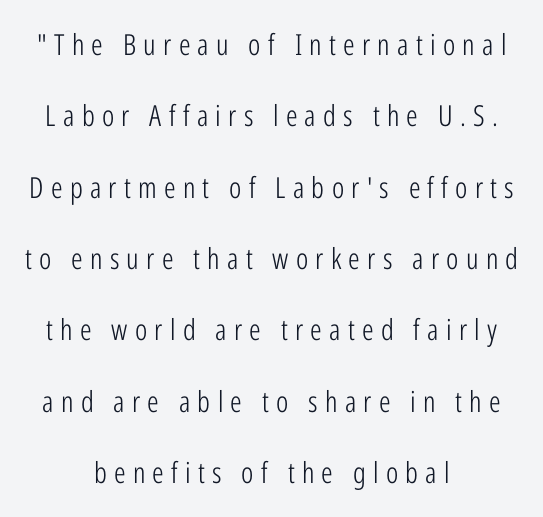
{"serif": "no", "italic": "no", "bold": "no", "weight": "light", "width": "condensed", "stroke_contrast": "low", "x_height": "medium", "monospaced": "no", "underline": "no", "align": "center", "line_spacing": "loose", "line_spacing_ratio": 2.46, "letter_spacing": "wide", "letter_spacing_em": 0.25, "glyph_px": 29}
